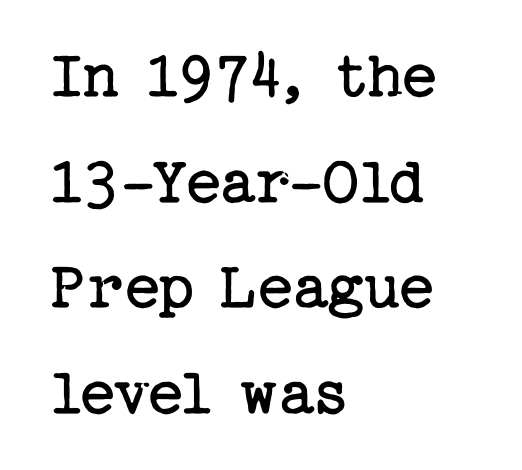
The image shows 69 px regular-weight serif type, upright; set left-aligned, normal line spacing (1.53x), normal letter spacing, not underlined; low stroke contrast and a medium x-height.
